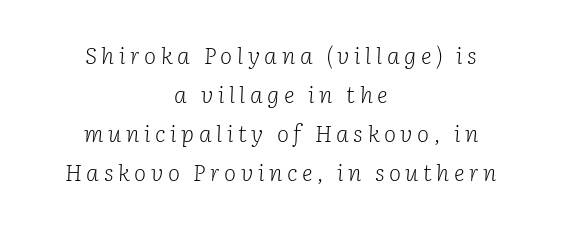
These lines have a slow, spaced-out rhythm from letter to letter. Nothing heavy about these letters — not bold at all. A typesetter would mark this as italic. The lines in this sample share a center point and differ in where they start and stop. The leading is moderate, giving the passage an even texture. Bare-footed words on every line.
